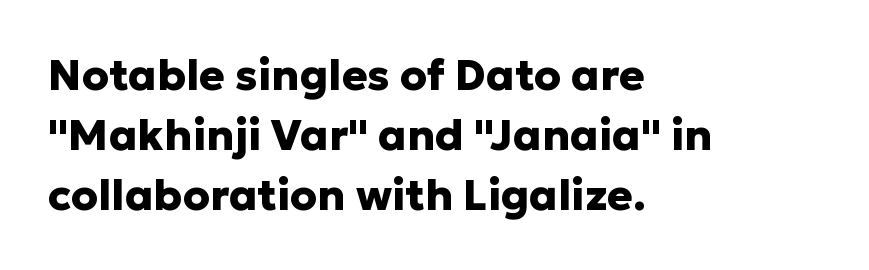
{"serif": "no", "italic": "no", "bold": "yes", "weight": "heavy", "width": "normal", "stroke_contrast": "low", "x_height": "medium", "monospaced": "no", "underline": "no", "align": "left", "line_spacing": "normal", "line_spacing_ratio": 1.39, "letter_spacing": "normal", "letter_spacing_em": 0.0, "glyph_px": 43}
